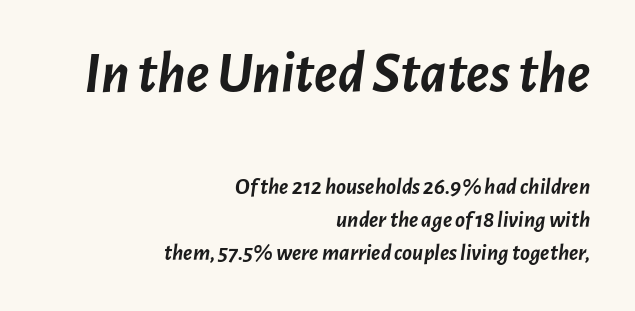
Q: Is the text bold? A: Yes.
Q: Is the text italic (slanted)? A: Yes, it leans right by about 7 degrees.
Q: Is the text underlined? A: No.
Q: How is the paragraph aligned? A: Right-aligned.
Q: Is the spacing between letters normal or unusually wide? A: Normal.
Q: Is the spacing between lines tight, normal or loose? A: Normal.
Q: Which block of text is set in a larger size, the first (top) or the second (bottom)? A: The first (top) one.
Q: Width (condensed, normal, or wide)? A: Normal.
Q: Stroke contrast? A: Low.
Q: x-height? A: Medium.
Q: Monospaced? A: No.
